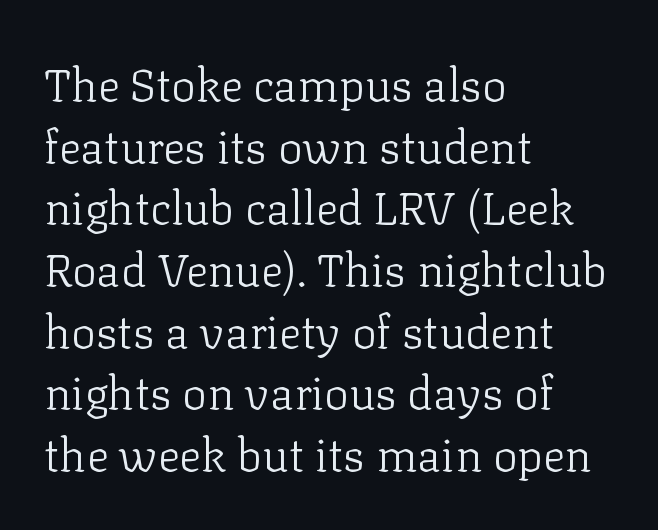
The image shows 46 px light serif type, upright; set left-aligned, normal line spacing (1.34x), normal letter spacing, not underlined; low stroke contrast and a medium x-height.
